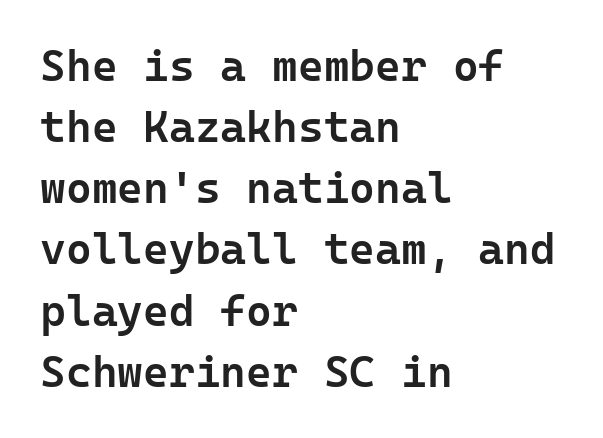
{"serif": "no", "italic": "no", "bold": "semi", "weight": "semibold", "width": "normal", "stroke_contrast": "low", "x_height": "medium", "underline": "no", "align": "left", "line_spacing": "normal", "line_spacing_ratio": 1.39, "letter_spacing": "normal", "letter_spacing_em": 0.0, "glyph_px": 44}
